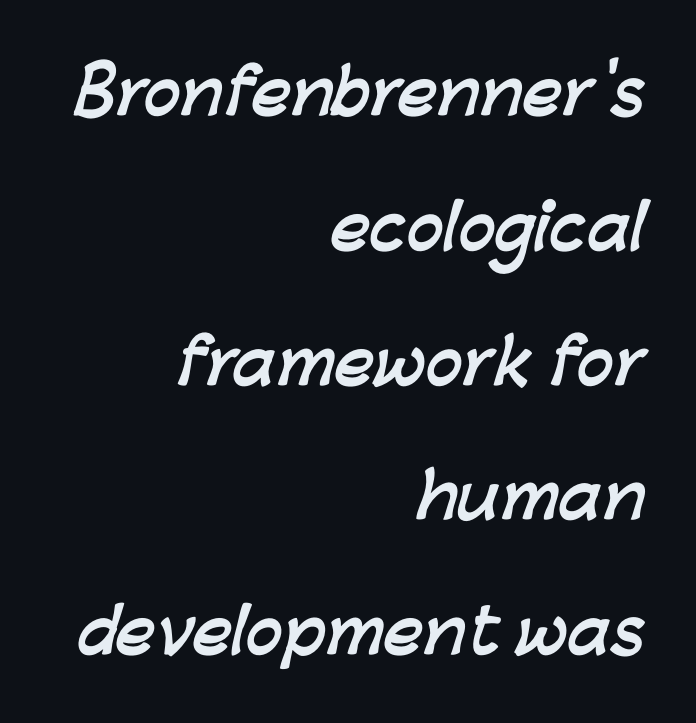
Students, observe: this is what heavily led, spacious text looks like. You'd pick this weight for a headline — it's a proper bold. If you drew a ruler down the right edge, every line would touch it. A clean baseline with only descenders dipping below it. Observe the absence of serifs on each vertical stroke in this sample. The horizontal fit of the characters is conventional and even.
